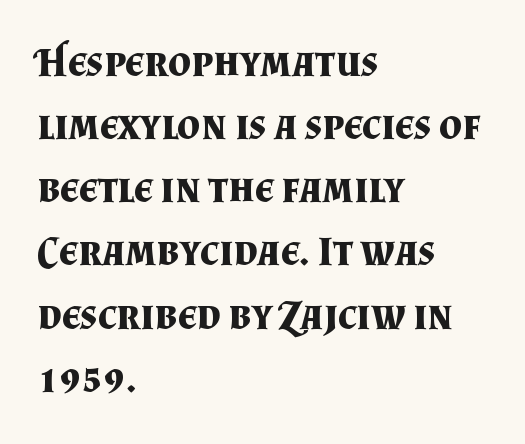
Q: Is the text bold? A: Yes.
Q: Is the text italic (slanted)? A: No, it is upright.
Q: Is the typeface a serif or a sans-serif typeface? A: Serif.
Q: Is the text underlined? A: No.
Q: How is the paragraph aligned? A: Left-aligned.
Q: Is the spacing between letters normal or unusually wide? A: Normal.
Q: Is the spacing between lines tight, normal or loose? A: Normal.
Q: Width (condensed, normal, or wide)? A: Normal.
Q: Stroke contrast? A: Medium.
Q: x-height? A: Small.
Q: Monospaced? A: No.
